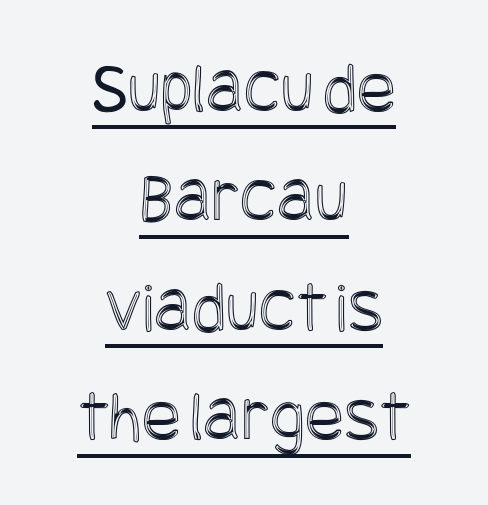
{"italic": "no", "width": "condensed", "x_height": "large", "underline": "yes", "align": "center", "line_spacing": "normal", "line_spacing_ratio": 1.5, "letter_spacing": "normal", "letter_spacing_em": 0.0, "glyph_px": 73}
